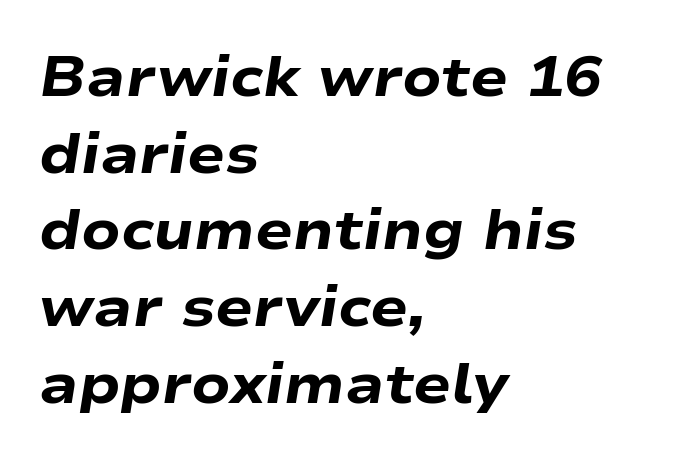
This sample has the flowing, uneven cadence of proportional lettering. The passage is arranged the way most books set body copy — flush left. Rule under the text: the space is simply empty. This block has exactly the height ordinary leading produces. Quick note: italic. Words appear dense and cohesive because spacing is normal.
